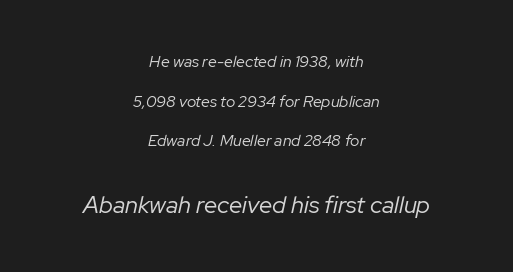
{"italic": "yes", "lean": "right", "slant_degrees": 12, "bold": "no", "underline": "no", "align": "center", "line_spacing": "loose", "line_spacing_ratio": 2.48, "letter_spacing": "normal", "letter_spacing_em": 0.0, "larger_block": "second", "size_ratio": 1.5, "glyph_px": 24}
